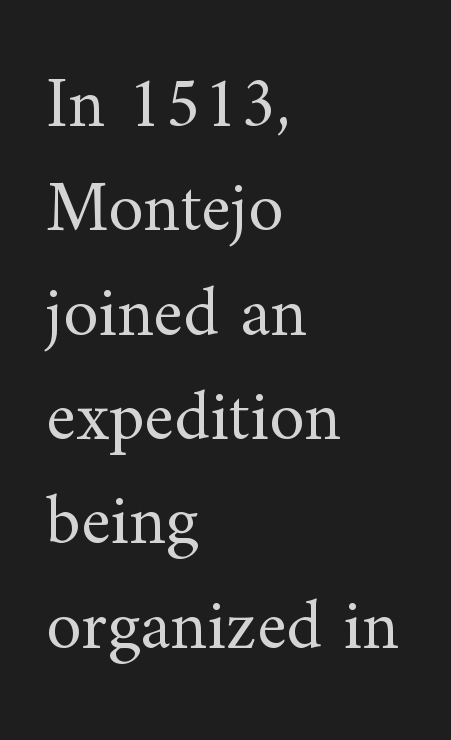
Q: Is the text bold? A: No.
Q: Is the text italic (slanted)? A: No, it is upright.
Q: Is the typeface a serif or a sans-serif typeface? A: Serif.
Q: Is the text underlined? A: No.
Q: How is the paragraph aligned? A: Left-aligned.
Q: Is the spacing between letters normal or unusually wide? A: Normal.
Q: Is the spacing between lines tight, normal or loose? A: Normal.
Q: Width (condensed, normal, or wide)? A: Normal.
Q: Stroke contrast? A: Medium.
Q: x-height? A: Small.
Q: Monospaced? A: No.
